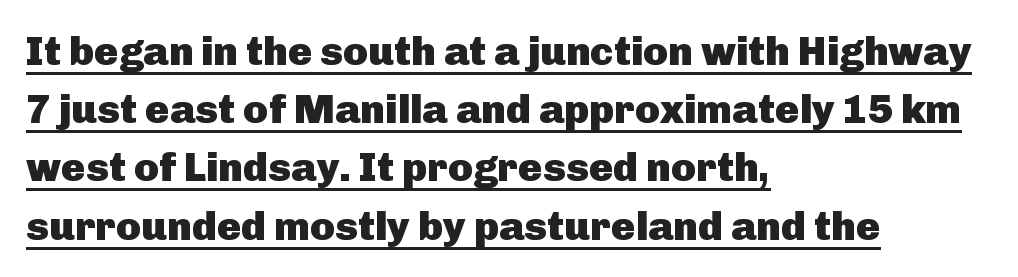
The image shows 41 px heavy sans-serif type, upright; set left-aligned, normal line spacing (1.42x), normal letter spacing, underlined; low stroke contrast and a medium x-height.
